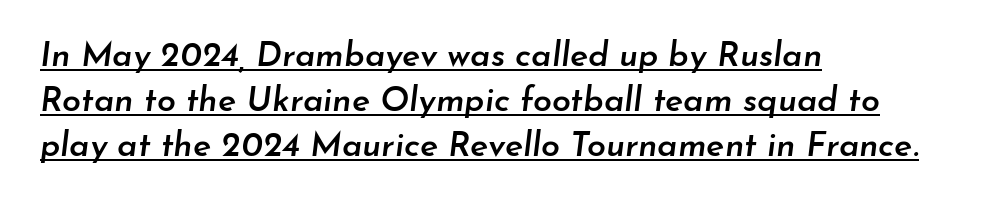
{"italic": "yes", "lean": "right", "slant_degrees": 7, "bold": "semi", "weight": "semibold", "width": "normal", "stroke_contrast": "low", "x_height": "small", "monospaced": "no", "underline": "yes", "align": "left", "line_spacing": "normal", "line_spacing_ratio": 1.32, "letter_spacing": "normal", "letter_spacing_em": 0.0, "glyph_px": 34}
